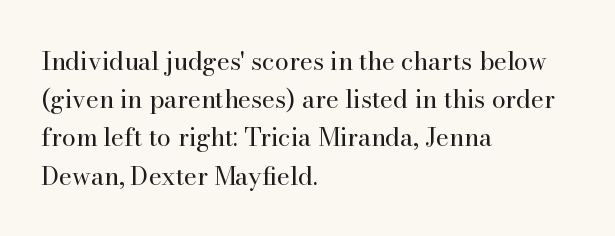
The glyphs are unaccompanied by any horizontal stroke below them. Posture: vertical. These lines keep a tight, regular rhythm from letter to letter. Interline gaps are of average width in this sample. The paragraph shown leans on its left margin.
